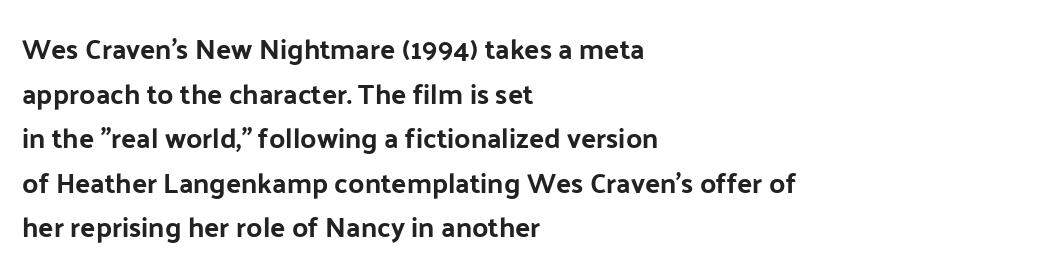
The image shows 28 px sans-serif type, upright; set left-aligned, normal line spacing (1.59x), normal letter spacing, not underlined; low stroke contrast and a medium x-height.
